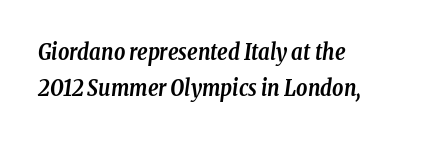
Q: Is the text bold? A: Yes.
Q: Is the text italic (slanted)? A: Yes, it leans right by about 8 degrees.
Q: Is the text underlined? A: No.
Q: How is the paragraph aligned? A: Left-aligned.
Q: Is the spacing between letters normal or unusually wide? A: Normal.
Q: Is the spacing between lines tight, normal or loose? A: Normal.
